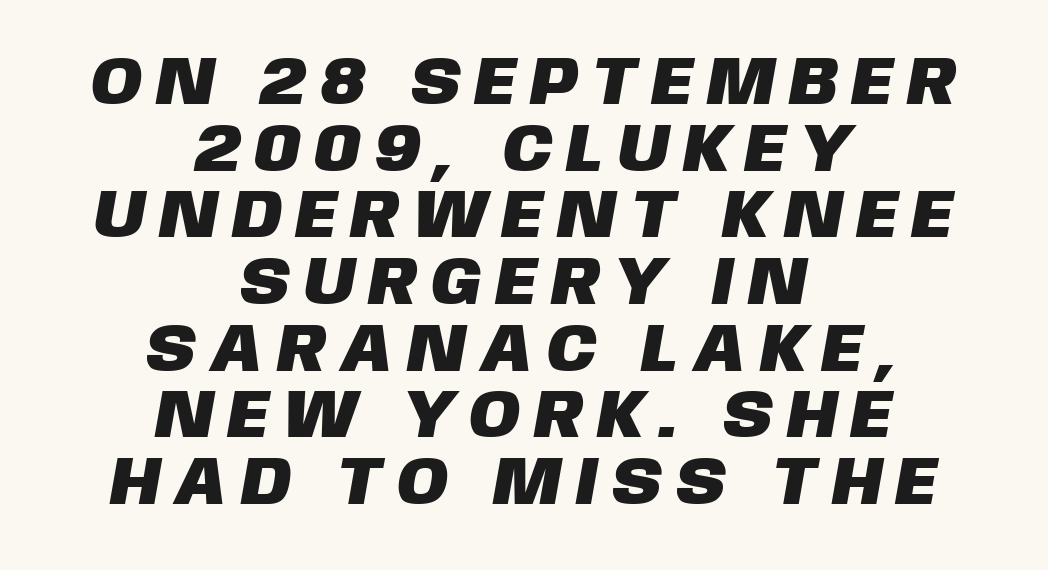
{"serif": "no", "width": "normal", "stroke_contrast": "low", "x_height": "large", "monospaced": "no", "underline": "no", "align": "center", "line_spacing": "tight", "line_spacing_ratio": 0.98, "letter_spacing": "wide", "letter_spacing_em": 0.25, "glyph_px": 68}
